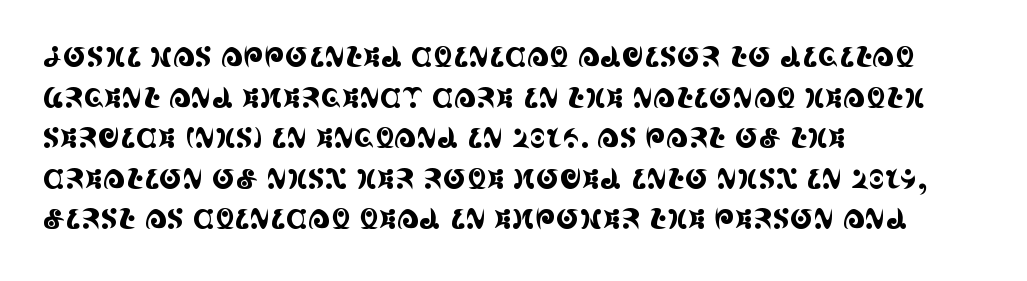
Q: Is the text italic (slanted)? A: No, it is upright.
Q: Is the typeface a serif or a sans-serif typeface? A: Serif.
Q: Is the text underlined? A: No.
Q: How is the paragraph aligned? A: Left-aligned.
Q: Is the spacing between letters normal or unusually wide? A: Normal.
Q: Is the spacing between lines tight, normal or loose? A: Normal.
Q: Width (condensed, normal, or wide)? A: Condensed.
Q: x-height? A: Large.
Q: Monospaced? A: No.
